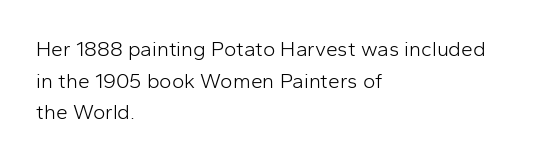
Q: Is the text bold? A: No.
Q: Is the text italic (slanted)? A: No, it is upright.
Q: Is the text underlined? A: No.
Q: How is the paragraph aligned? A: Left-aligned.
Q: Is the spacing between letters normal or unusually wide? A: Normal.
Q: Is the spacing between lines tight, normal or loose? A: Normal.
